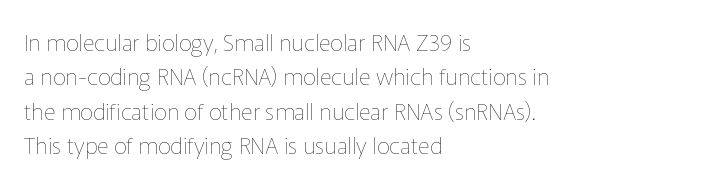
{"italic": "no", "bold": "no", "underline": "no", "align": "left", "line_spacing": "normal", "line_spacing_ratio": 1.49, "letter_spacing": "normal", "letter_spacing_em": 0.0, "glyph_px": 23}
